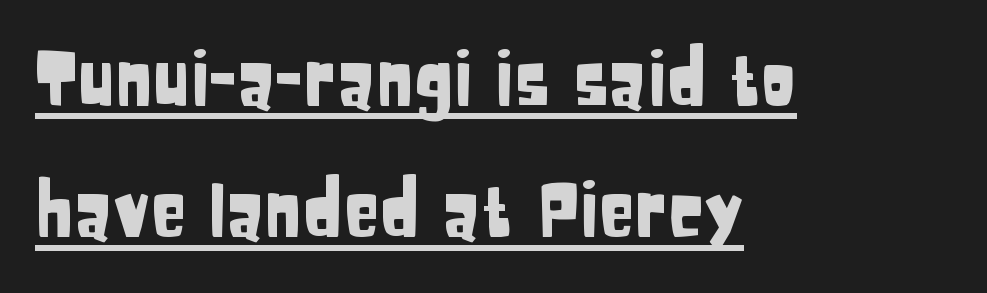
Q: Is the text italic (slanted)? A: No, it is upright.
Q: Is the typeface a serif or a sans-serif typeface? A: Sans-serif.
Q: Is the text underlined? A: Yes.
Q: How is the paragraph aligned? A: Left-aligned.
Q: Is the spacing between letters normal or unusually wide? A: Normal.
Q: Width (condensed, normal, or wide)? A: Condensed.
Q: Stroke contrast? A: Low.
Q: x-height? A: Large.
Q: Monospaced? A: No.
